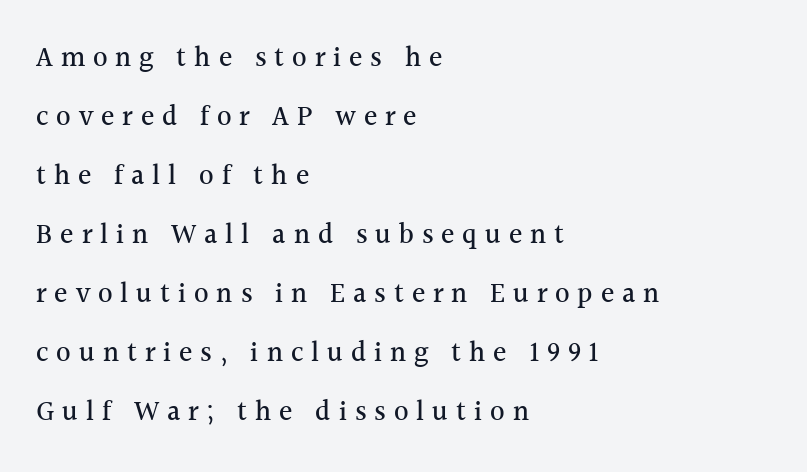
Does the lettering tilt? It doesn't — this is upright. Glance below the letters and you will spot only blank space. Letter spacing: wide. To sum up the face: it has serifs. What's the leading like? Stretched, with rows far apart.
